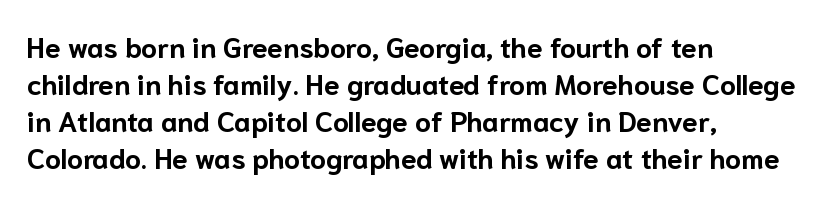
The face used here is rendered with its standard letterfit. The passage shown is typeset with a sans-serif family. Notice how descenders clear the ascenders below comfortably — that's standard leading. Note the varied advance widths — an 'i' is clearly narrower than an 'm'. The ragged edge is on the right, which tells us the setting is flush left. The string is rendered with underlining switched off.
